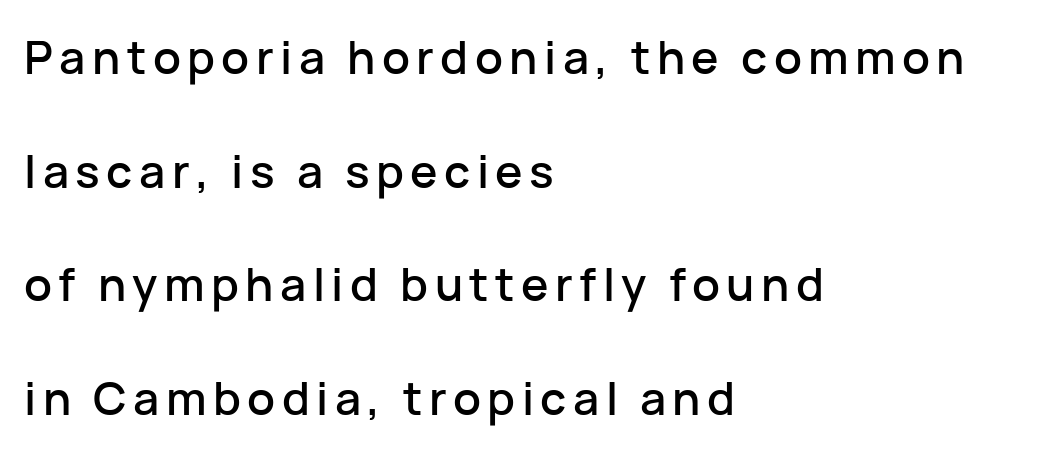
{"serif": "no", "italic": "no", "width": "normal", "stroke_contrast": "low", "x_height": "medium", "monospaced": "no", "underline": "no", "align": "left", "line_spacing": "loose", "line_spacing_ratio": 2.47, "glyph_px": 46}
